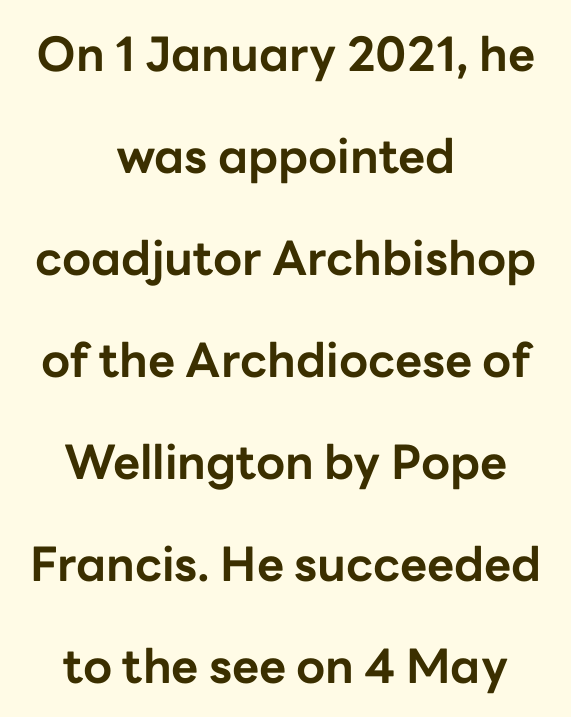
{"serif": "no", "italic": "no", "bold": "yes", "weight": "bold", "width": "normal", "stroke_contrast": "low", "x_height": "medium", "monospaced": "no", "underline": "no", "align": "center", "line_spacing": "loose", "line_spacing_ratio": 2.17, "letter_spacing": "normal", "letter_spacing_em": 0.0, "glyph_px": 47}
